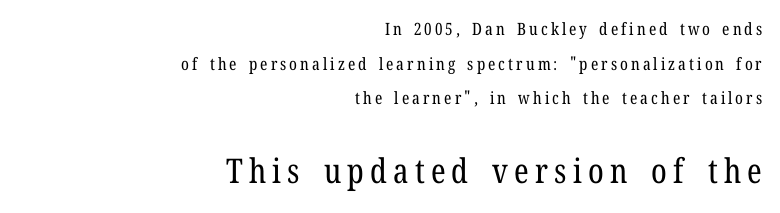
Q: Is the text bold? A: No.
Q: Is the text italic (slanted)? A: No, it is upright.
Q: Is the typeface a serif or a sans-serif typeface? A: Serif.
Q: Is the text underlined? A: No.
Q: How is the paragraph aligned? A: Right-aligned.
Q: Is the spacing between lines tight, normal or loose? A: Loose.
Q: Which block of text is set in a larger size, the first (top) or the second (bottom)? A: The second (bottom) one.
Q: Width (condensed, normal, or wide)? A: Condensed.
Q: Stroke contrast? A: Low.
Q: x-height? A: Medium.
Q: Monospaced? A: No.
